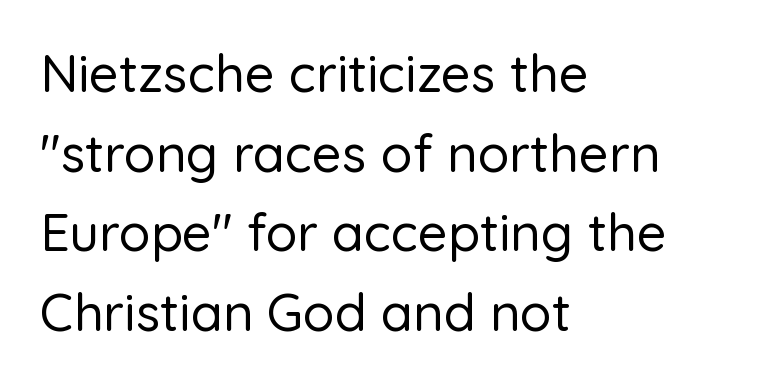
The image shows 52 px sans-serif type, upright; set left-aligned, normal line spacing (1.53x), normal letter spacing, not underlined; low stroke contrast and a medium x-height.
